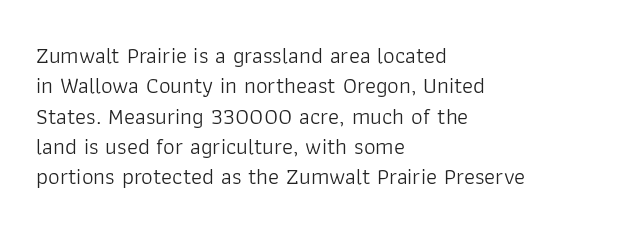
Q: Is the text bold? A: No.
Q: Is the text italic (slanted)? A: No, it is upright.
Q: Is the text underlined? A: No.
Q: How is the paragraph aligned? A: Left-aligned.
Q: Is the spacing between letters normal or unusually wide? A: Normal.
Q: Is the spacing between lines tight, normal or loose? A: Normal.
